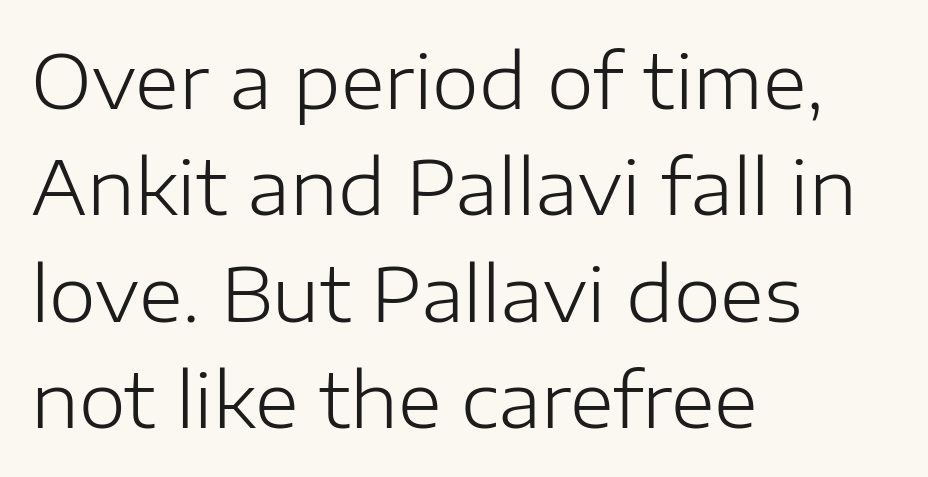
{"serif": "no", "italic": "no", "bold": "no", "weight": "light", "width": "normal", "stroke_contrast": "low", "x_height": "medium", "monospaced": "no", "underline": "no", "align": "left", "line_spacing": "normal", "line_spacing_ratio": 1.42, "letter_spacing": "normal", "letter_spacing_em": 0.0, "glyph_px": 75}
